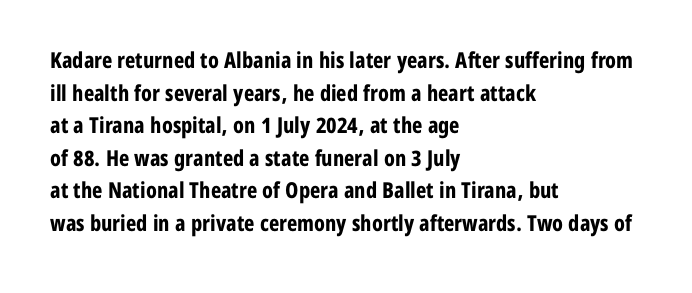
Q: Is the text bold? A: Yes.
Q: Is the text italic (slanted)? A: No, it is upright.
Q: Is the text underlined? A: No.
Q: How is the paragraph aligned? A: Left-aligned.
Q: Is the spacing between letters normal or unusually wide? A: Normal.
Q: Is the spacing between lines tight, normal or loose? A: Normal.
